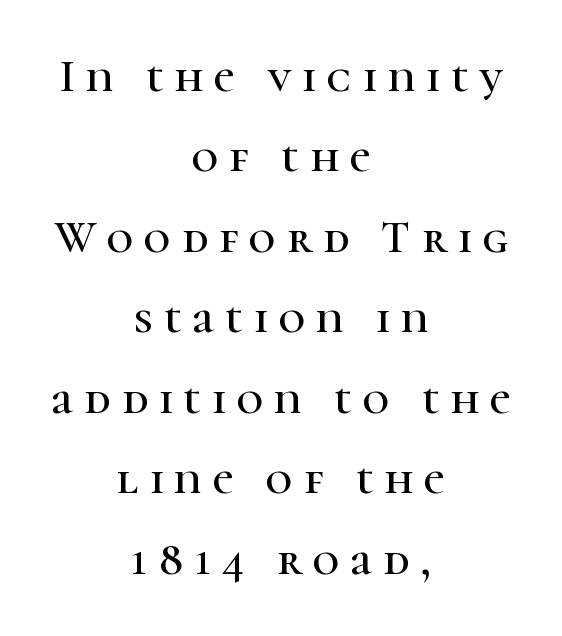
Casual observation: everything's sitting right in the middle. The rendering inserts visible extra space after every character. Clear beneath every line of the passage. The face used here is proportionally spaced, like ordinary book or web type. Unlike a clean sans, this face finishes its strokes with serifs.
